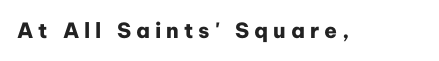
Q: Is the text bold? A: Yes.
Q: Is the text italic (slanted)? A: No, it is upright.
Q: Is the text underlined? A: No.
Q: Is the spacing between letters normal or unusually wide? A: Unusually wide.
